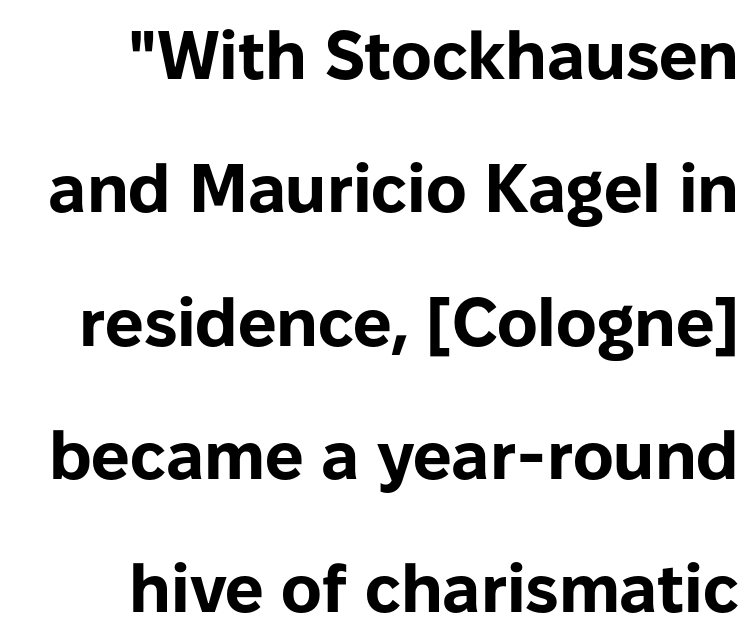
{"serif": "no", "italic": "no", "bold": "yes", "weight": "bold", "width": "normal", "stroke_contrast": "low", "x_height": "medium", "monospaced": "no", "underline": "no", "align": "right", "line_spacing": "loose", "line_spacing_ratio": 1.96, "letter_spacing": "normal", "letter_spacing_em": 0.0, "glyph_px": 68}
